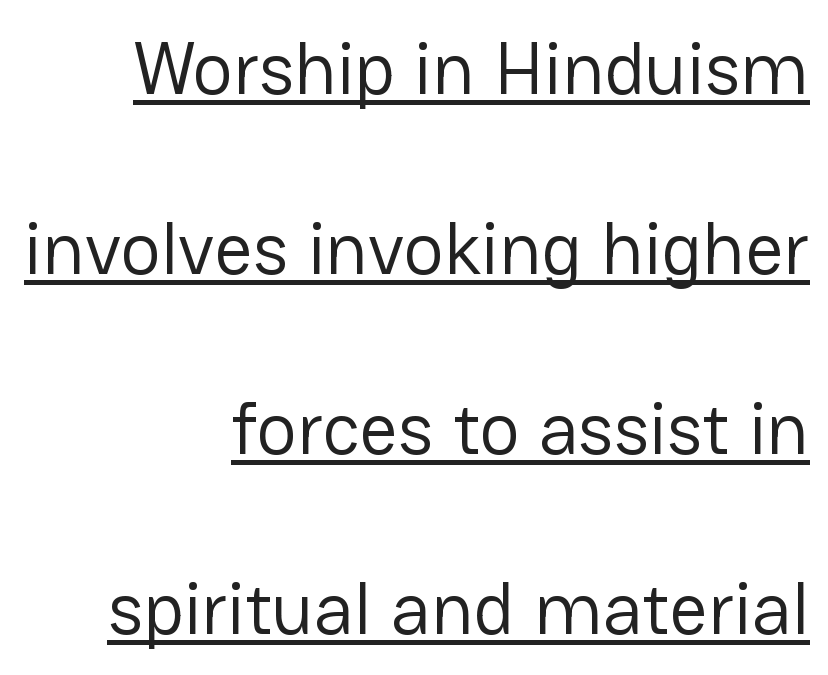
The image shows 75 px regular-weight sans-serif type, upright; set right-aligned, loose line spacing (2.4x), normal letter spacing, underlined; low stroke contrast and a medium x-height.
